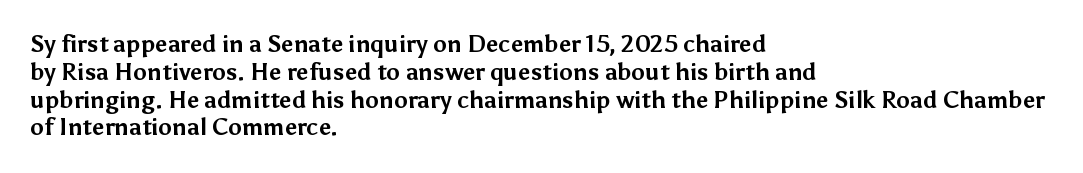
Short and long lines alike share a common starting point at left. Unlike italic type, these characters show no tilt at all. The passage shown is emphatically bold. The face used here is rendered with its standard letterfit. The space beneath each line is pristine and unruled.
